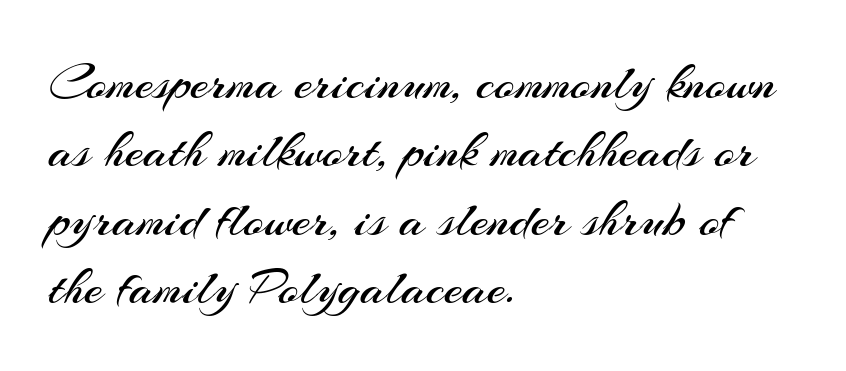
{"serif": "no", "bold": "no", "weight": "regular", "width": "normal", "stroke_contrast": "medium", "x_height": "small", "monospaced": "no", "underline": "no", "align": "left", "line_spacing": "normal", "line_spacing_ratio": 1.29, "letter_spacing": "normal", "letter_spacing_em": 0.0, "glyph_px": 53}
